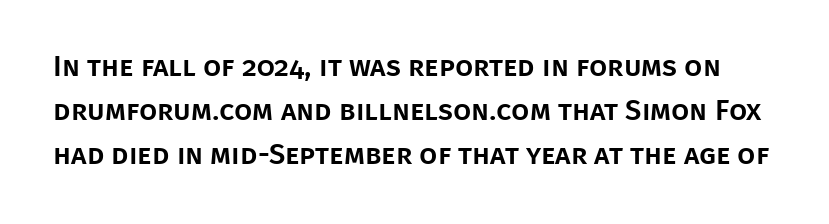
The image shows 29 px sans-serif type, upright; set normal line spacing (1.51x), normal letter spacing, not underlined; low stroke contrast and a large x-height.
